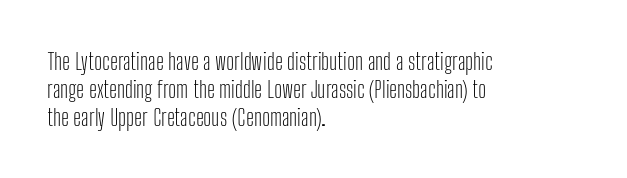
Q: Is the text bold? A: No.
Q: Is the text italic (slanted)? A: No, it is upright.
Q: Is the text underlined? A: No.
Q: How is the paragraph aligned? A: Left-aligned.
Q: Is the spacing between letters normal or unusually wide? A: Normal.
